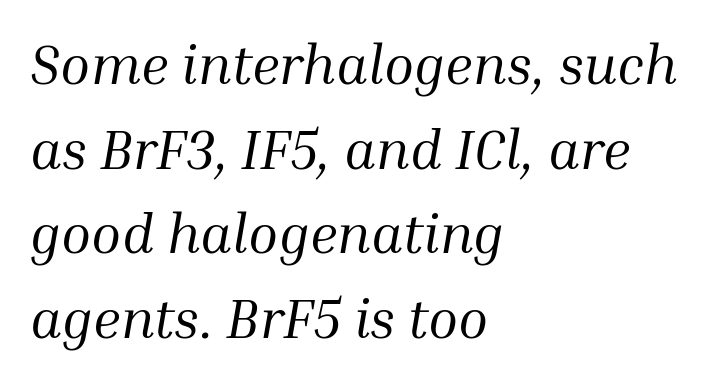
The image shows 55 px regular-weight serif type, italic (leaning right); set left-aligned, normal line spacing (1.54x), normal letter spacing, not underlined; medium stroke contrast and a medium x-height.
